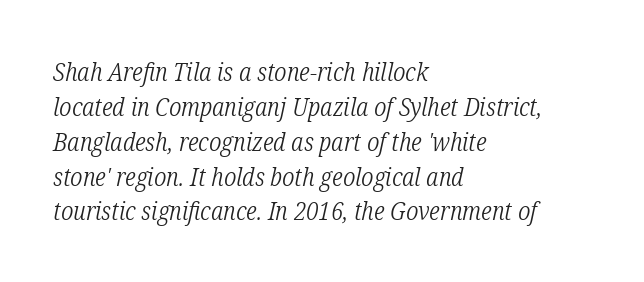
Q: Is the text bold? A: No.
Q: Is the text italic (slanted)? A: Yes, it leans right by about 12 degrees.
Q: Is the text underlined? A: No.
Q: How is the paragraph aligned? A: Left-aligned.
Q: Is the spacing between letters normal or unusually wide? A: Normal.
Q: Is the spacing between lines tight, normal or loose? A: Normal.
